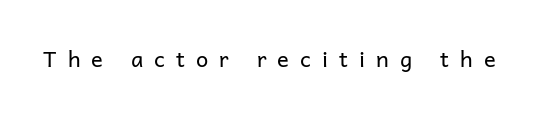
{"italic": "no", "bold": "no", "underline": "no", "letter_spacing": "wide", "letter_spacing_em": 0.5, "glyph_px": 22}
